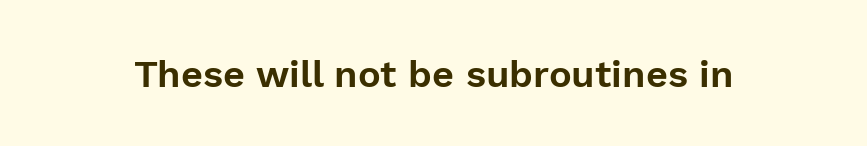
Q: Is the text italic (slanted)? A: No, it is upright.
Q: Is the typeface a serif or a sans-serif typeface? A: Sans-serif.
Q: Is the text underlined? A: No.
Q: Is the spacing between letters normal or unusually wide? A: Normal.
Q: Width (condensed, normal, or wide)? A: Normal.
Q: x-height? A: Medium.
Q: Monospaced? A: No.
